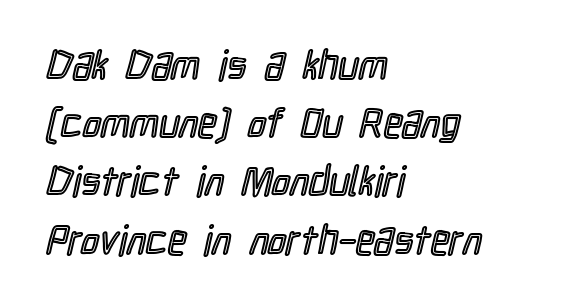
The letters advance in unequal steps, a hallmark of proportional type. Interline gaps are of average width in this sample. Only glyphs here, with clear space below each row. The rendering keeps characters at their native spacing. This rendering uses left alignment, leaving the right contour irregular.
